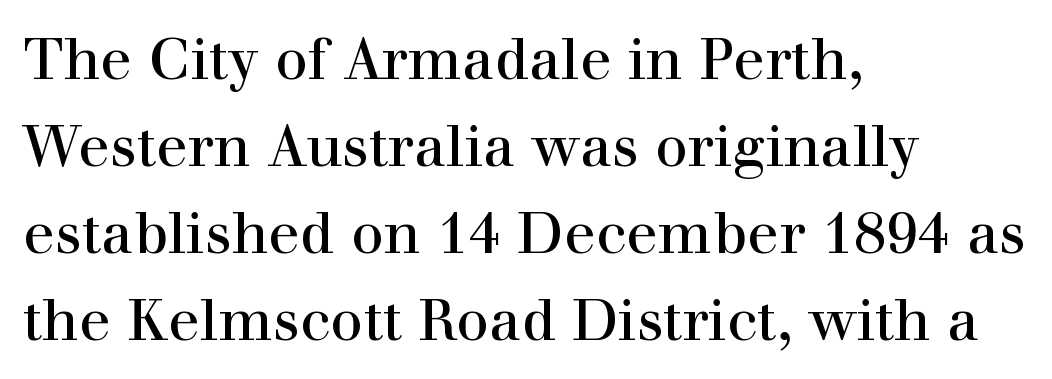
Rows of type keep a routine distance in the vertical direction. Every stem runs plumb, perpendicular to the baseline. Nothing heavy about these letters — not bold at all. Words float on clear page, feet unadorned.
